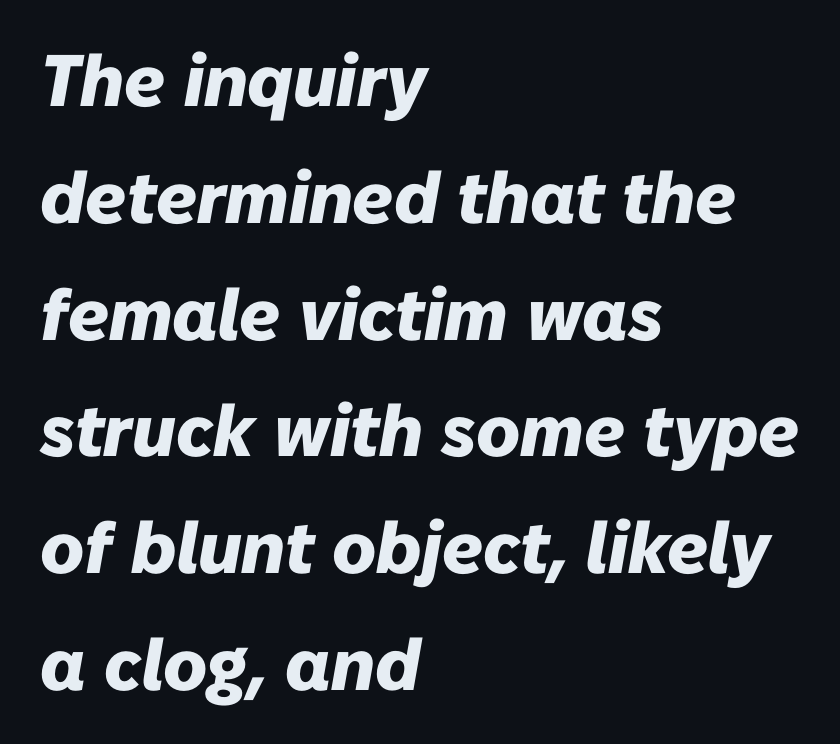
Q: Is the text bold? A: Yes.
Q: Is the text italic (slanted)? A: Yes, it leans right by about 10 degrees.
Q: Is the text underlined? A: No.
Q: How is the paragraph aligned? A: Left-aligned.
Q: Is the spacing between letters normal or unusually wide? A: Normal.
Q: Is the spacing between lines tight, normal or loose? A: Normal.
Q: Width (condensed, normal, or wide)? A: Normal.
Q: Stroke contrast? A: Low.
Q: x-height? A: Medium.
Q: Monospaced? A: No.
